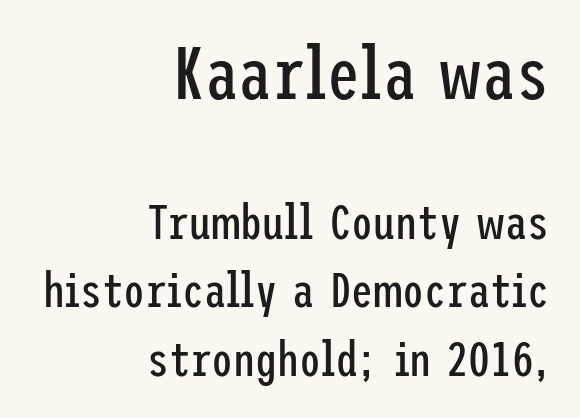
Q: Is the text bold? A: No.
Q: Is the text italic (slanted)? A: No, it is upright.
Q: Is the typeface a serif or a sans-serif typeface? A: Sans-serif.
Q: Is the text underlined? A: No.
Q: How is the paragraph aligned? A: Right-aligned.
Q: Is the spacing between letters normal or unusually wide? A: Normal.
Q: Is the spacing between lines tight, normal or loose? A: Normal.
Q: Which block of text is set in a larger size, the first (top) or the second (bottom)? A: The first (top) one.
Q: Width (condensed, normal, or wide)? A: Condensed.
Q: Stroke contrast? A: Low.
Q: x-height? A: Medium.
